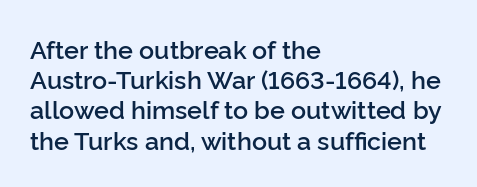
Posture: straight, roman, zero tilt. Unmarked baselines from the first word to the last. Spacing between characters is what you'd get straight out of the box. The face used here is a semibold: visibly heavier than regular, lighter than bold.
